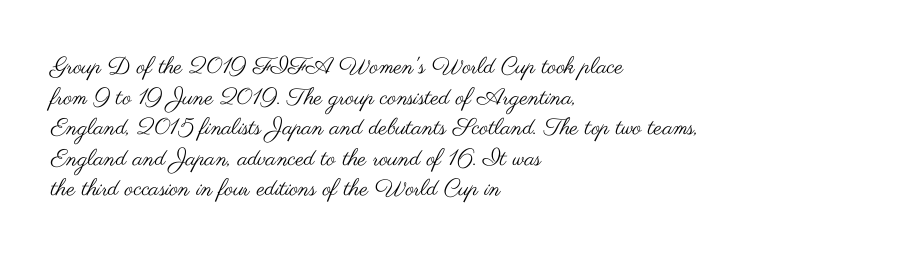
Vertical spacing — default. The text block is weighted toward the left margin, trailing off unevenly rightward. The baseline area is clear. These lines keep a tight, regular rhythm from letter to letter. No extra ink here — the face is not bold.
